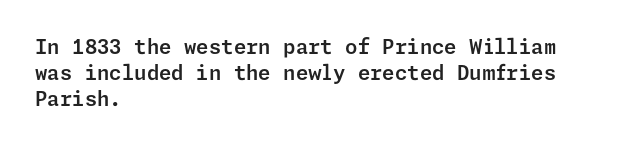
Is there any slant? The stems are plumb. Clear beneath every line of the passage. Nobody touched the tracking dial on this one. Line beginnings align vertically; line endings do not. One glance says typical: line gaps are just what's usual.
